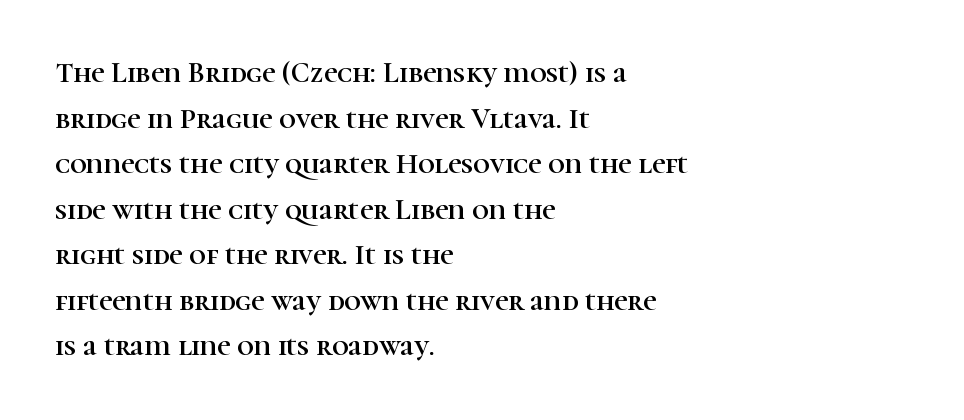
Q: Is the text italic (slanted)? A: No, it is upright.
Q: Is the typeface a serif or a sans-serif typeface? A: Serif.
Q: Is the text underlined? A: No.
Q: How is the paragraph aligned? A: Left-aligned.
Q: Is the spacing between letters normal or unusually wide? A: Normal.
Q: Is the spacing between lines tight, normal or loose? A: Normal.
Q: Width (condensed, normal, or wide)? A: Normal.
Q: Stroke contrast? A: High.
Q: x-height? A: Medium.
Q: Monospaced? A: No.
